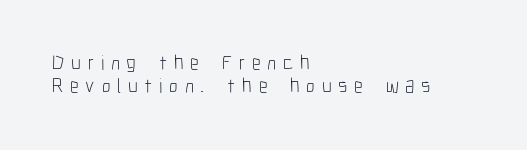
The image shows 21 px text type, upright; set left-aligned, tight line spacing (1.1x), unusually wide letter spacing (+0.32 em), not underlined.
